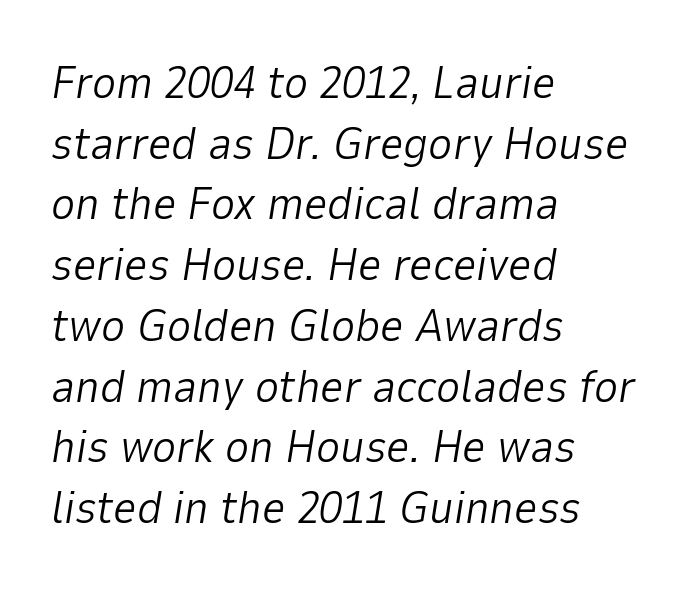
The image shows 46 px light type, italic (leaning right); set left-aligned, normal line spacing (1.32x), normal letter spacing, not underlined; low stroke contrast and a medium x-height.
